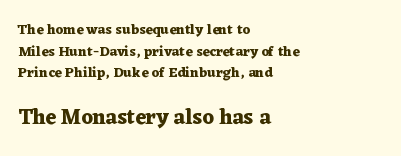
{"italic": "no", "bold": "yes", "underline": "no", "align": "left", "line_spacing": "normal", "line_spacing_ratio": 1.55, "letter_spacing": "normal", "letter_spacing_em": 0.0, "larger_block": "second", "size_ratio": 1.5, "glyph_px": 21}
